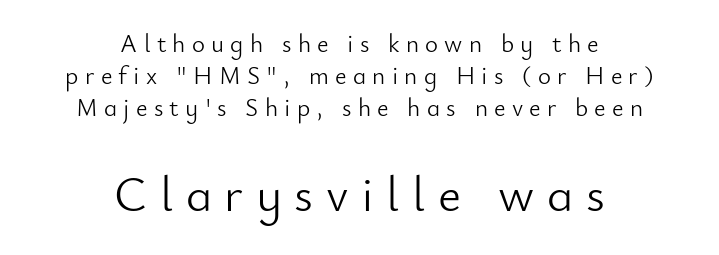
Q: Is the text bold? A: No.
Q: Is the text italic (slanted)? A: No, it is upright.
Q: Is the typeface a serif or a sans-serif typeface? A: Sans-serif.
Q: Is the text underlined? A: No.
Q: How is the paragraph aligned? A: Centered.
Q: Is the spacing between letters normal or unusually wide? A: Unusually wide.
Q: Is the spacing between lines tight, normal or loose? A: Normal.
Q: Which block of text is set in a larger size, the first (top) or the second (bottom)? A: The second (bottom) one.
Q: Width (condensed, normal, or wide)? A: Normal.
Q: Stroke contrast? A: Low.
Q: x-height? A: Small.
Q: Monospaced? A: No.
